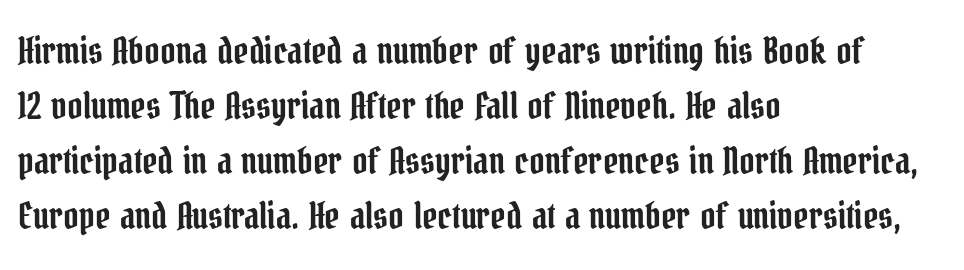
{"serif": "yes", "italic": "no", "width": "condensed", "stroke_contrast": "low", "x_height": "medium", "monospaced": "no", "underline": "no", "align": "left", "line_spacing": "normal", "line_spacing_ratio": 1.49, "letter_spacing": "normal", "letter_spacing_em": 0.0, "glyph_px": 37}
